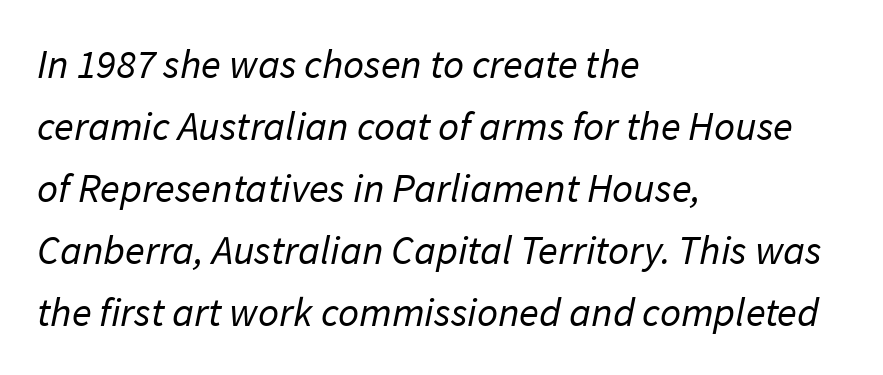
Q: Is the text bold? A: No.
Q: Is the typeface a serif or a sans-serif typeface? A: Sans-serif.
Q: Is the text underlined? A: No.
Q: How is the paragraph aligned? A: Left-aligned.
Q: Is the spacing between letters normal or unusually wide? A: Normal.
Q: Is the spacing between lines tight, normal or loose? A: Normal.
Q: Width (condensed, normal, or wide)? A: Normal.
Q: Stroke contrast? A: Low.
Q: x-height? A: Medium.
Q: Monospaced? A: No.
